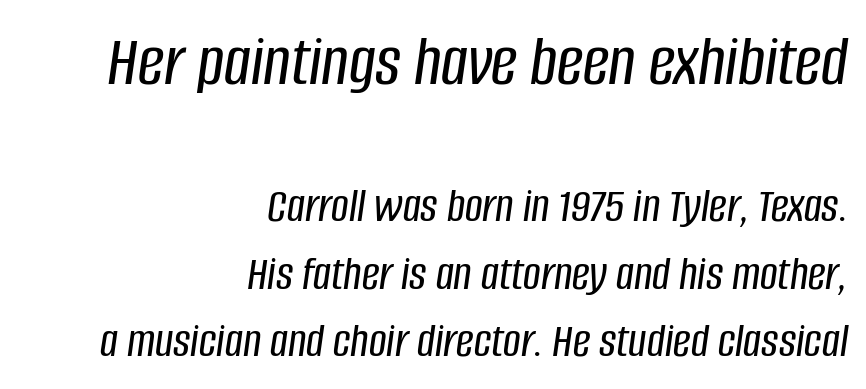
Rule under the text: the space is simply empty. This sample uses an oblique cut, with every glyph tilted off the vertical. Here the first block reads like a headline and the second like body copy. These lines are rendered in a variable-pitch font. Horizontally, the lines are justified to the trailing edge only. Look at the tracking — it's just the regular setting, nothing added.
